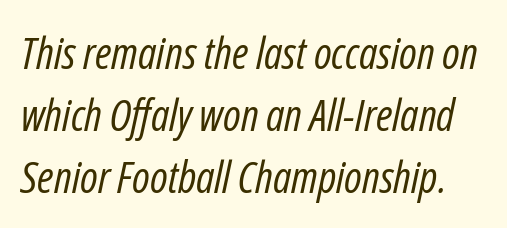
The image shows 44 px regular-weight, condensed type, italic (leaning right); set normal line spacing (1.41x), normal letter spacing, not underlined; low stroke contrast and a medium x-height.
